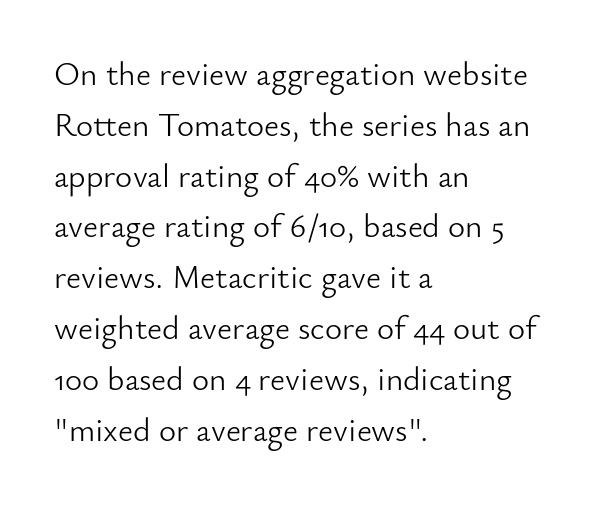
{"serif": "no", "italic": "no", "bold": "no", "weight": "light", "width": "normal", "stroke_contrast": "low", "x_height": "small", "monospaced": "no", "underline": "no", "align": "left", "line_spacing": "normal", "line_spacing_ratio": 1.54, "letter_spacing": "normal", "letter_spacing_em": 0.0, "glyph_px": 33}
